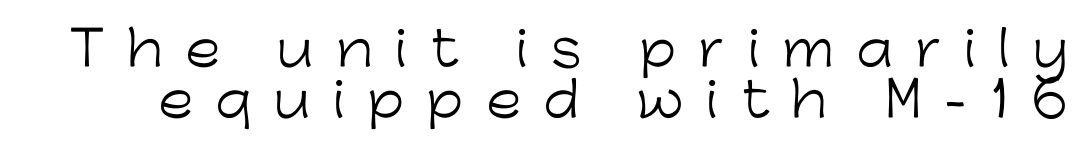
Leading: reduced. These lines are rendered in a variable-pitch font. Every stem runs plumb, perpendicular to the baseline. Short note: letters widely spaced. Stroke mass is kept to a normal reading level or below.
